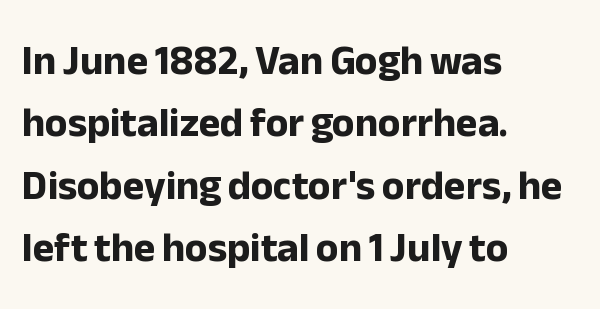
Q: Is the text bold? A: Yes.
Q: Is the text italic (slanted)? A: No, it is upright.
Q: Is the typeface a serif or a sans-serif typeface? A: Sans-serif.
Q: Is the text underlined? A: No.
Q: How is the paragraph aligned? A: Left-aligned.
Q: Is the spacing between letters normal or unusually wide? A: Normal.
Q: Is the spacing between lines tight, normal or loose? A: Normal.
Q: Width (condensed, normal, or wide)? A: Normal.
Q: Stroke contrast? A: Low.
Q: x-height? A: Medium.
Q: Monospaced? A: No.
